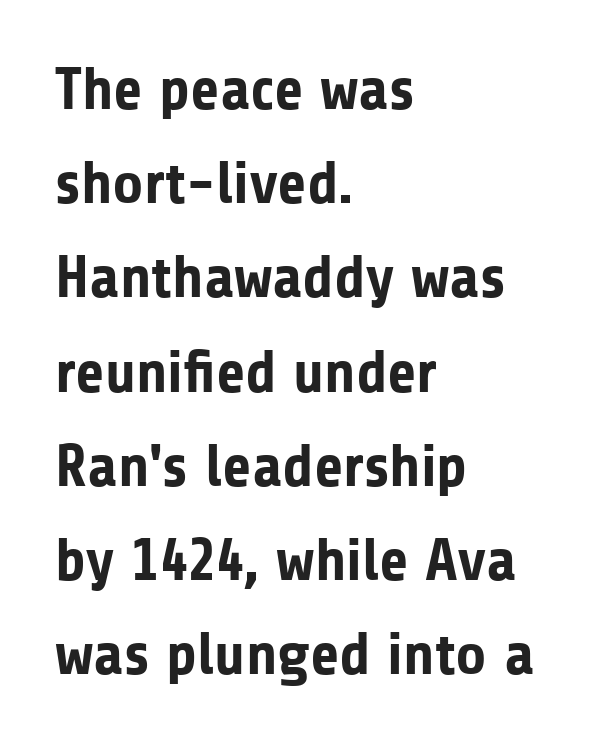
Between one letter and the next there's only the usual sliver of space. The font family rendered here belongs to the sans-serif group. A typesetter would call this proportional, since set widths differ per character. The rows are spaced the way most documents space them. The paragraph shown leans on its left margin. In terms of weight, the rendering is a true, heavy bold.
